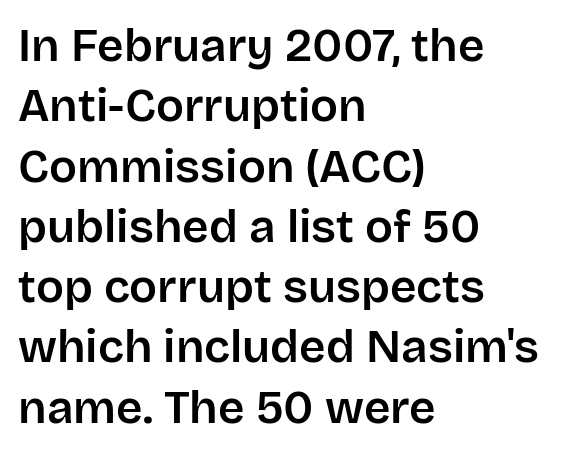
Q: Is the text italic (slanted)? A: No, it is upright.
Q: Is the typeface a serif or a sans-serif typeface? A: Sans-serif.
Q: Is the text underlined? A: No.
Q: How is the paragraph aligned? A: Left-aligned.
Q: Is the spacing between letters normal or unusually wide? A: Normal.
Q: Is the spacing between lines tight, normal or loose? A: Normal.
Q: Width (condensed, normal, or wide)? A: Normal.
Q: Stroke contrast? A: Low.
Q: x-height? A: Large.
Q: Monospaced? A: No.
